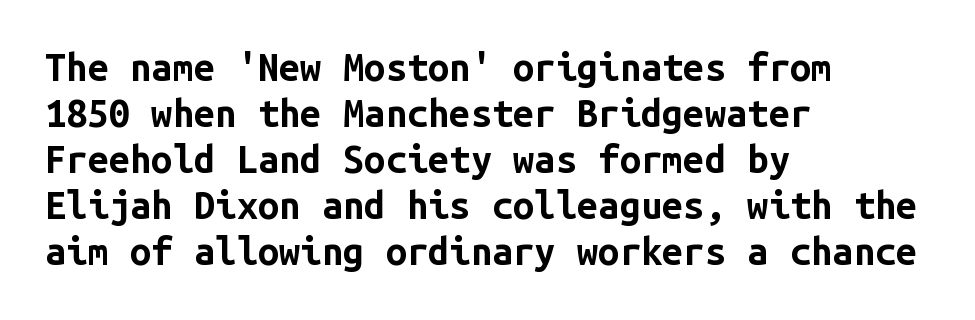
The image shows 38 px bold sans-serif type, upright, monospaced; set left-aligned, line spacing 1.21x, normal letter spacing, not underlined; low stroke contrast and a medium x-height.
